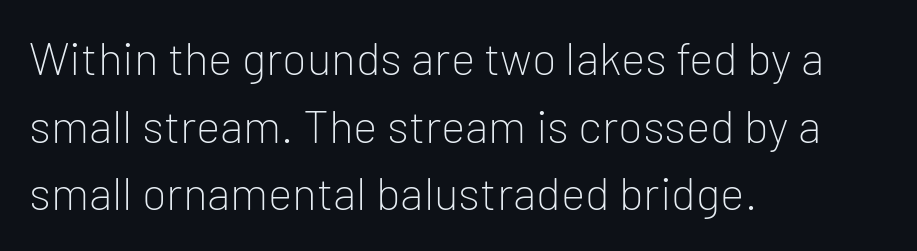
The gaps between neighbouring characters are ordinary and unremarkable. The gap between lines stays unmarked. Nope, not italic — everything's standing straight. A typesetter would label this face a sans. This reads as an unemphasized weight, regular at the heaviest. Baseline-to-baseline distance is the conventional proportion of letter height.
